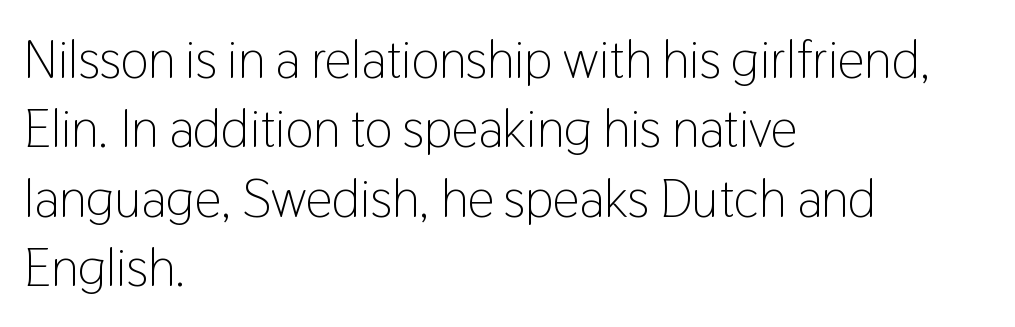
{"serif": "no", "italic": "no", "bold": "no", "weight": "light", "width": "condensed", "stroke_contrast": "low", "x_height": "medium", "monospaced": "no", "underline": "no", "align": "left", "line_spacing": "normal", "line_spacing_ratio": 1.31, "letter_spacing": "normal", "letter_spacing_em": 0.0, "glyph_px": 53}
